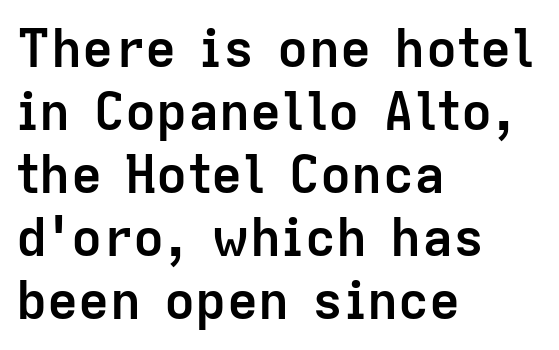
{"serif": "no", "italic": "no", "bold": "yes", "weight": "semibold", "width": "normal", "stroke_contrast": "low", "x_height": "medium", "monospaced": "no", "underline": "no", "align": "left", "line_spacing_ratio": 1.21, "letter_spacing": "normal", "letter_spacing_em": 0.0, "glyph_px": 52}
